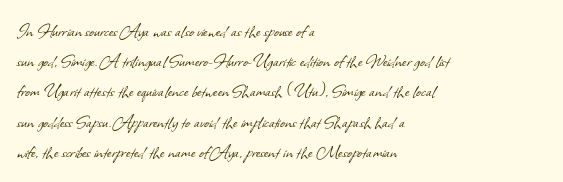
Quick note: interline space is typical. No heavy texture on the line: the type isn't bold. In CSS terms this would be text-align: left. The tracking reads as untouched default to a designer's eye. The string is rendered with underlining switched off.
